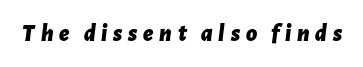
Q: Is the text bold? A: Yes.
Q: Is the text italic (slanted)? A: Yes, it leans right by about 7 degrees.
Q: Is the text underlined? A: No.
Q: Is the spacing between letters normal or unusually wide? A: Unusually wide.
